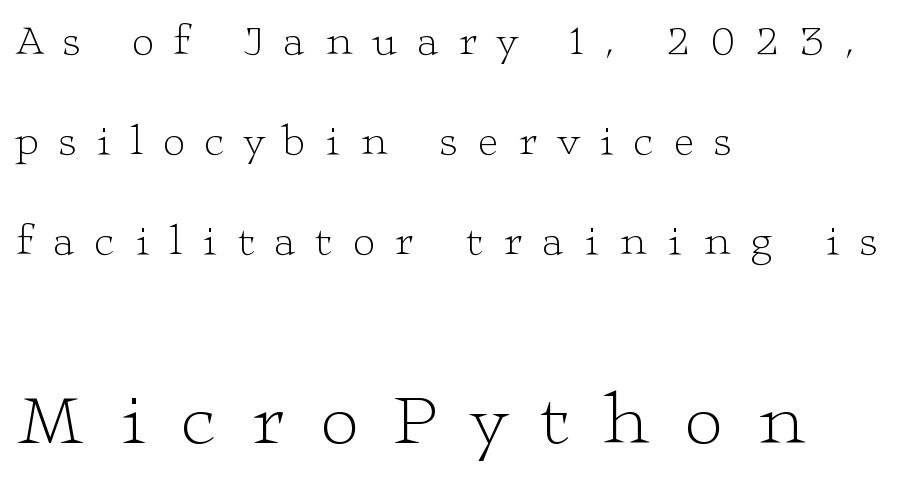
Q: Is the text bold? A: No.
Q: Is the text italic (slanted)? A: No, it is upright.
Q: Is the typeface a serif or a sans-serif typeface? A: Serif.
Q: Is the text underlined? A: No.
Q: How is the paragraph aligned? A: Left-aligned.
Q: Is the spacing between letters normal or unusually wide? A: Unusually wide.
Q: Is the spacing between lines tight, normal or loose? A: Loose.
Q: Which block of text is set in a larger size, the first (top) or the second (bottom)? A: The second (bottom) one.
Q: Width (condensed, normal, or wide)? A: Wide.
Q: Stroke contrast? A: Low.
Q: x-height? A: Medium.
Q: Monospaced? A: No.
